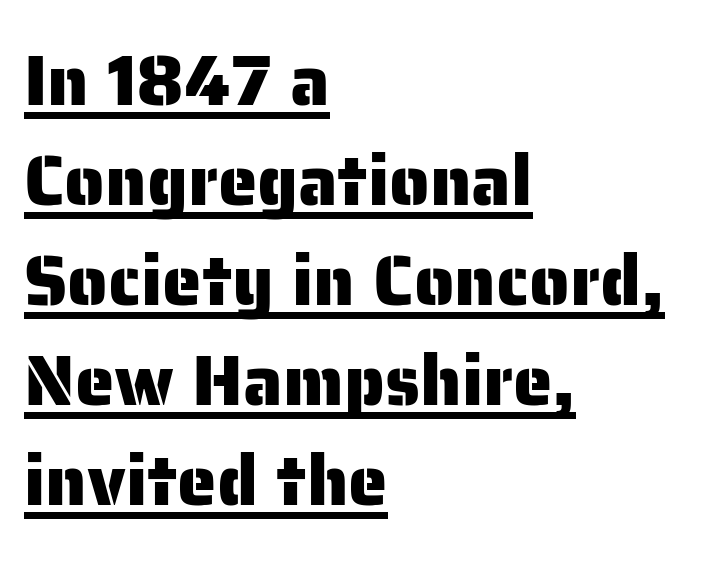
Q: Is the text italic (slanted)? A: No, it is upright.
Q: Is the typeface a serif or a sans-serif typeface? A: Sans-serif.
Q: Is the text underlined? A: Yes.
Q: How is the paragraph aligned? A: Left-aligned.
Q: Is the spacing between letters normal or unusually wide? A: Normal.
Q: Is the spacing between lines tight, normal or loose? A: Normal.
Q: Width (condensed, normal, or wide)? A: Normal.
Q: Stroke contrast? A: Low.
Q: x-height? A: Medium.
Q: Monospaced? A: No.
